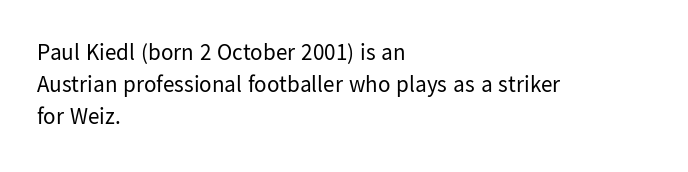
{"italic": "no", "bold": "no", "underline": "no", "align": "left", "line_spacing": "normal", "line_spacing_ratio": 1.39, "letter_spacing": "normal", "letter_spacing_em": 0.0, "glyph_px": 23}
